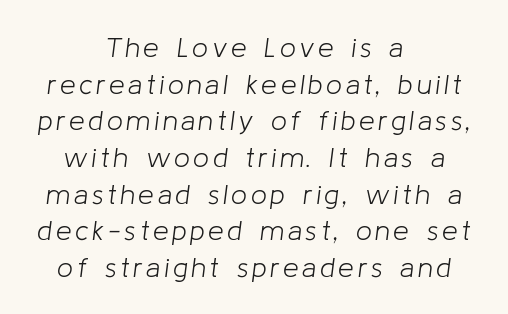
The image shows 28 px light type, italic (leaning right); set centered, normal line spacing (1.31x), not underlined; low stroke contrast and a medium x-height.
